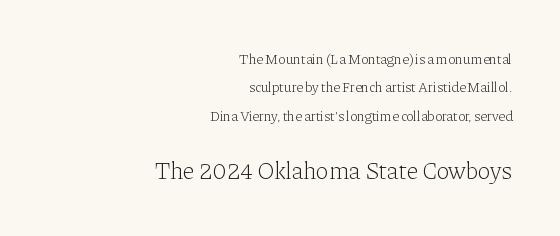
Unlike italic type, these characters show no tilt at all. Rows of type keep a wide berth in the vertical direction. The zone under the glyphs is completely vacant. All the whitespace from short lines collects on the left. The strokes are not fattened; the text isn't bold.
